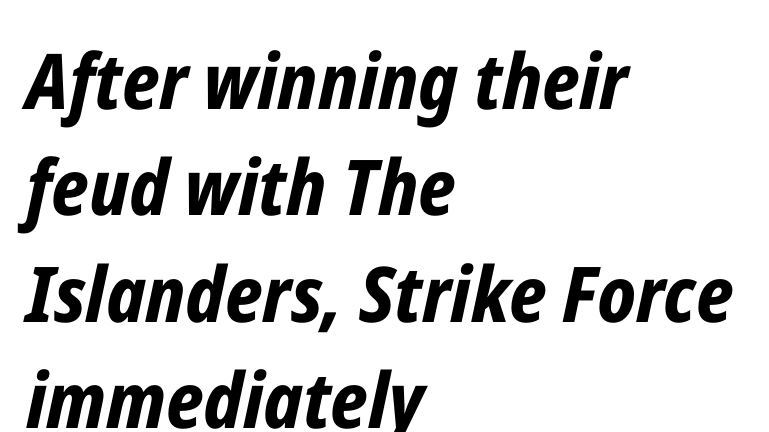
Q: Is the text bold? A: Yes.
Q: Is the text italic (slanted)? A: Yes, it leans right by about 12 degrees.
Q: Is the text underlined? A: No.
Q: How is the paragraph aligned? A: Left-aligned.
Q: Is the spacing between letters normal or unusually wide? A: Normal.
Q: Is the spacing between lines tight, normal or loose? A: Normal.
Q: Width (condensed, normal, or wide)? A: Condensed.
Q: Stroke contrast? A: Low.
Q: x-height? A: Medium.
Q: Monospaced? A: No.
